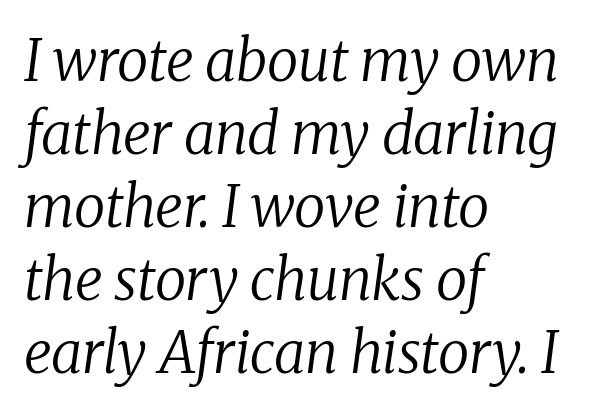
{"serif": "yes", "italic": "yes", "lean": "right", "slant_degrees": 8, "bold": "no", "weight": "regular", "width": "normal", "stroke_contrast": "low", "x_height": "medium", "monospaced": "no", "underline": "no", "align": "left", "line_spacing": "normal", "line_spacing_ratio": 1.28, "letter_spacing": "normal", "letter_spacing_em": 0.0, "glyph_px": 57}
